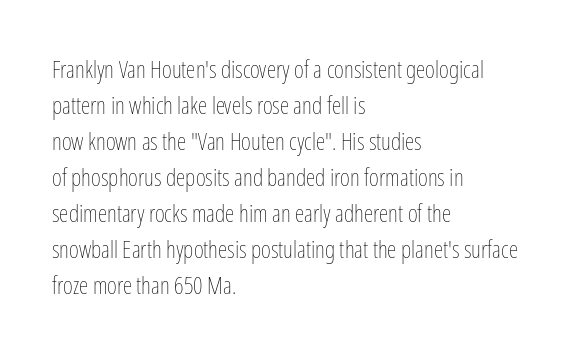
The image shows 24 px text type, upright; set left-aligned, normal line spacing (1.5x), normal letter spacing, not underlined.
